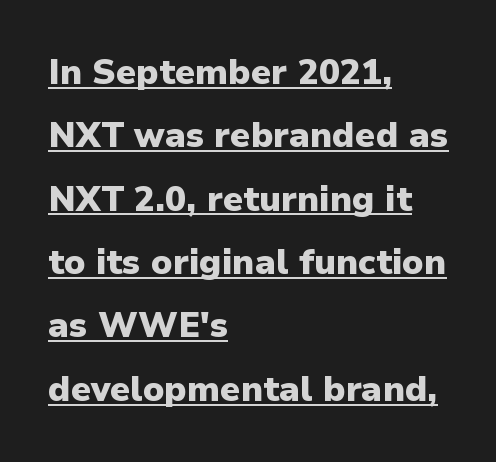
Q: Is the text bold? A: Yes.
Q: Is the text italic (slanted)? A: No, it is upright.
Q: Is the typeface a serif or a sans-serif typeface? A: Sans-serif.
Q: Is the text underlined? A: Yes.
Q: How is the paragraph aligned? A: Left-aligned.
Q: Is the spacing between letters normal or unusually wide? A: Normal.
Q: Width (condensed, normal, or wide)? A: Normal.
Q: Stroke contrast? A: Low.
Q: x-height? A: Medium.
Q: Monospaced? A: No.
